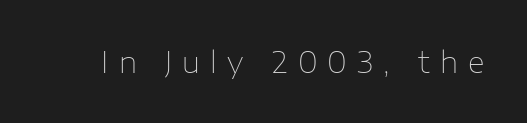
The image shows 29 px thin sans-serif type, upright; set unusually wide letter spacing (+0.35 em), not underlined; low stroke contrast and a medium x-height.
